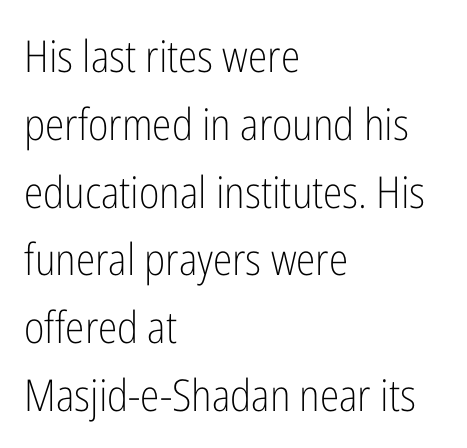
{"serif": "no", "italic": "no", "bold": "no", "weight": "light", "width": "condensed", "stroke_contrast": "low", "x_height": "medium", "monospaced": "no", "underline": "no", "align": "left", "line_spacing": "normal", "line_spacing_ratio": 1.54, "letter_spacing": "normal", "letter_spacing_em": 0.0, "glyph_px": 44}
